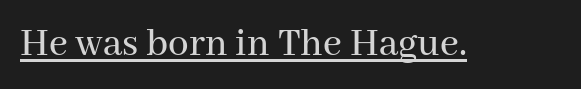
Here the designer chose a conventional face with non-uniform glyph widths. Serifs: yes, visible at the terminals of the letterforms. The lettering is marked with a stroke running underneath it. The letterforms sit shoulder to shoulder at normal distance. The lettering stays uniformly vertical, giving the passage a roman look.
